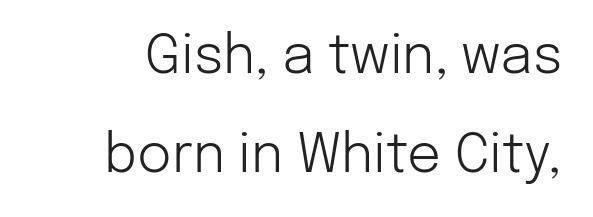
Q: Is the text bold? A: No.
Q: Is the text italic (slanted)? A: No, it is upright.
Q: Is the typeface a serif or a sans-serif typeface? A: Sans-serif.
Q: Is the text underlined? A: No.
Q: Is the spacing between letters normal or unusually wide? A: Normal.
Q: Width (condensed, normal, or wide)? A: Normal.
Q: Stroke contrast? A: Low.
Q: x-height? A: Medium.
Q: Monospaced? A: No.
